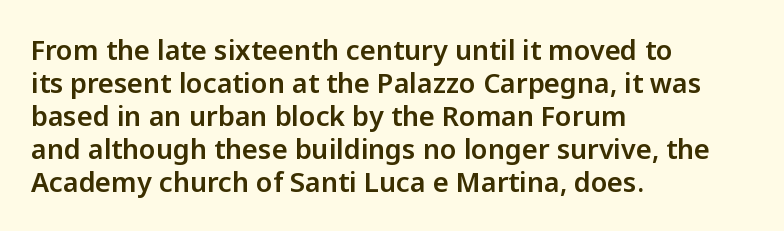
{"italic": "no", "underline": "no", "align": "left", "line_spacing_ratio": 1.22, "letter_spacing": "normal", "letter_spacing_em": 0.0, "glyph_px": 27}
